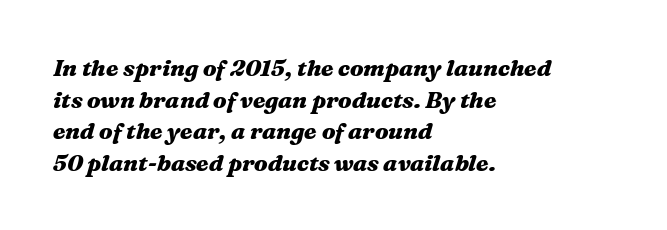
Letter spacing: default. Check under the words: just untouched page. One glance says typical: line gaps are just what's usual. Typesetter's note: full bold, strokes at maximum text heaviness. The passage shown leans; its letterforms are oblique.
